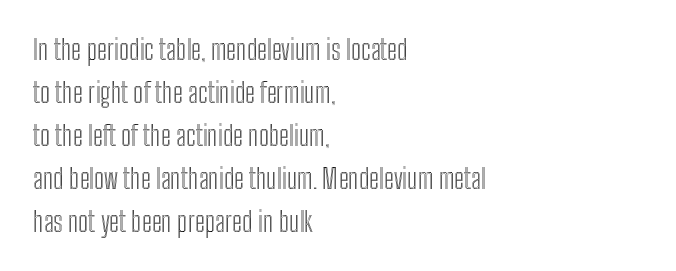
The image shows 27 px text type, upright; set left-aligned, normal line spacing (1.59x), normal letter spacing, not underlined.
